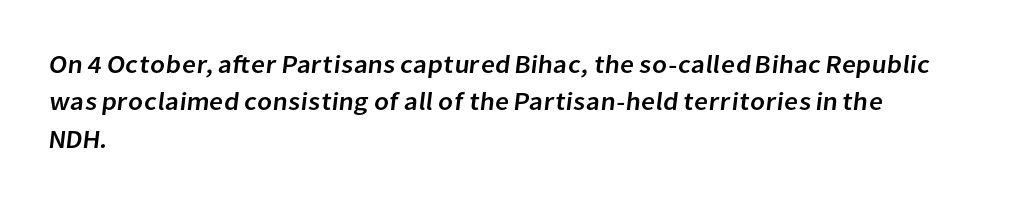
What's the leading like? Ordinary, nothing unusual. Default kerning and tracking; the words read as compact shapes. The foot of each line stays bare and open. Compared with a centered layout, this one pins lines to the left instead.
